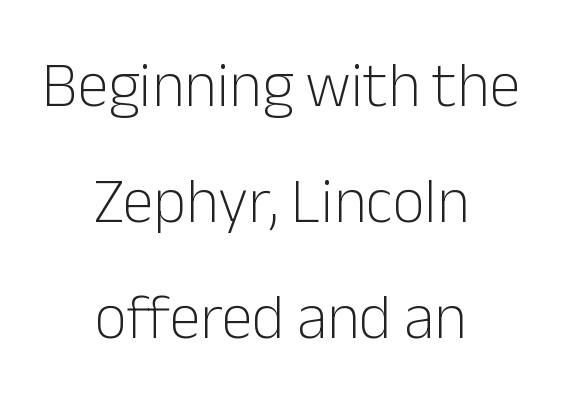
Q: Is the text bold? A: No.
Q: Is the text italic (slanted)? A: No, it is upright.
Q: Is the typeface a serif or a sans-serif typeface? A: Sans-serif.
Q: Is the text underlined? A: No.
Q: How is the paragraph aligned? A: Centered.
Q: Is the spacing between letters normal or unusually wide? A: Normal.
Q: Width (condensed, normal, or wide)? A: Normal.
Q: Stroke contrast? A: Low.
Q: x-height? A: Medium.
Q: Monospaced? A: No.
